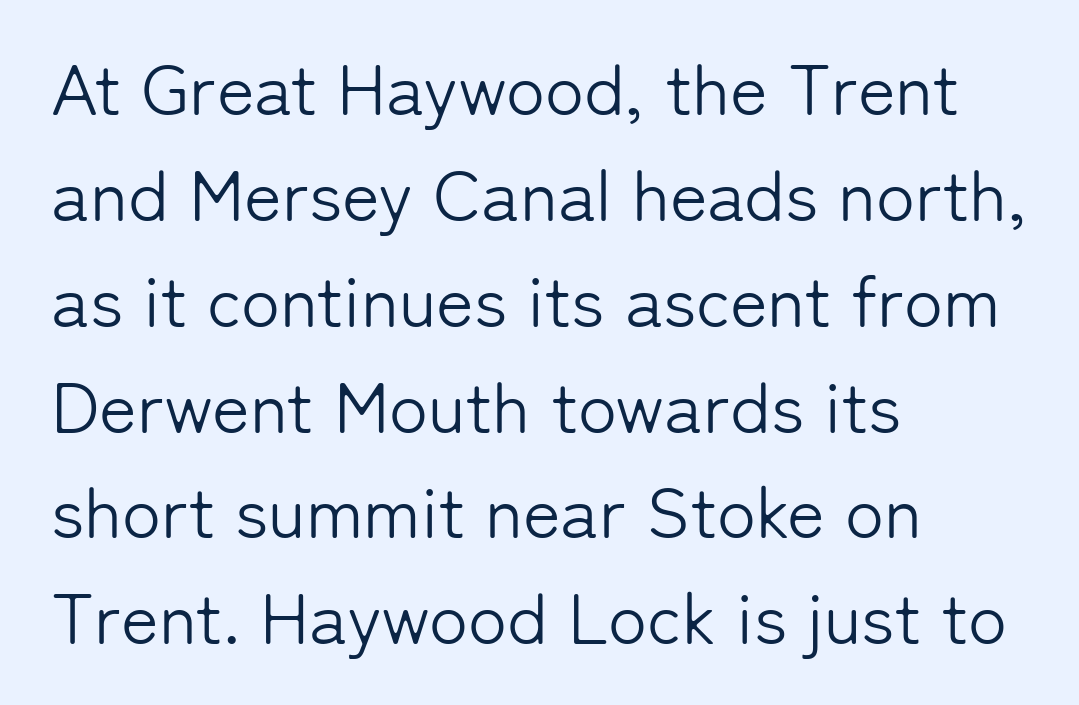
The image shows 72 px light sans-serif type, upright; set left-aligned, normal line spacing (1.47x), normal letter spacing, not underlined; low stroke contrast and a medium x-height.
